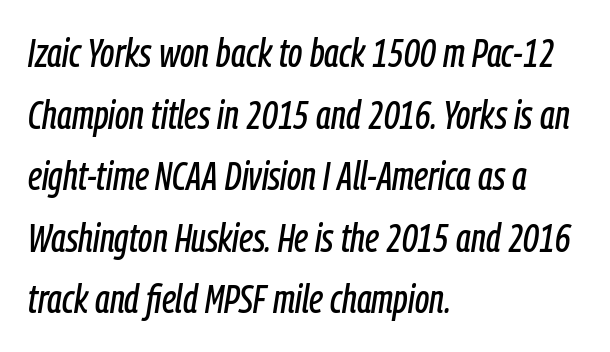
Q: Is the text italic (slanted)? A: Yes, it leans right by about 9 degrees.
Q: Is the text underlined? A: No.
Q: How is the paragraph aligned? A: Left-aligned.
Q: Is the spacing between letters normal or unusually wide? A: Normal.
Q: Is the spacing between lines tight, normal or loose? A: Normal.
Q: Width (condensed, normal, or wide)? A: Condensed.
Q: Stroke contrast? A: Low.
Q: x-height? A: Medium.
Q: Monospaced? A: No.
